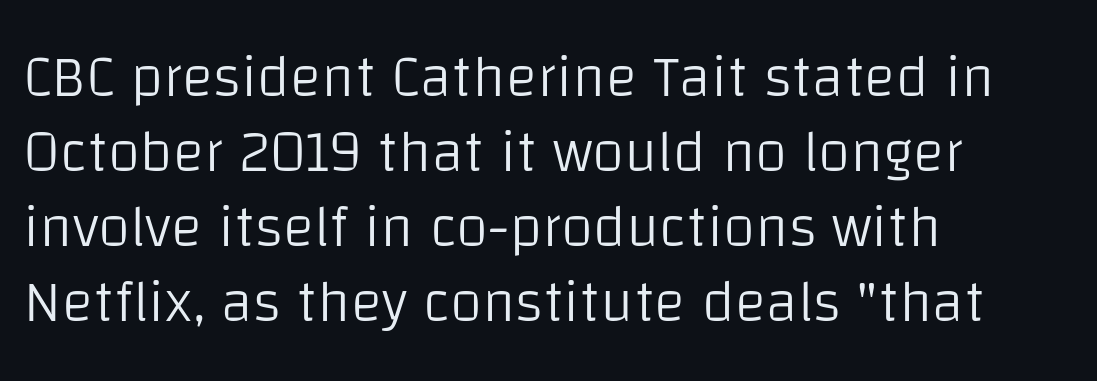
{"serif": "no", "italic": "no", "bold": "no", "weight": "light", "width": "normal", "stroke_contrast": "low", "x_height": "large", "monospaced": "no", "underline": "no", "align": "left", "line_spacing": "normal", "line_spacing_ratio": 1.27, "letter_spacing": "normal", "letter_spacing_em": 0.0, "glyph_px": 59}
